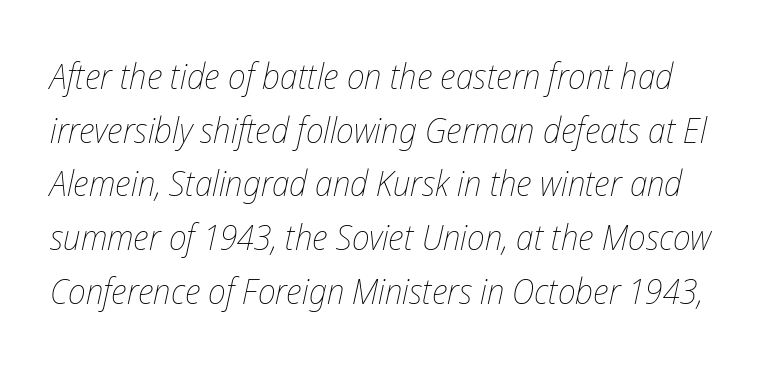
How would I describe the line gaps? Plain and ordinary. The strip under each line holds only bare page. This sample uses an oblique cut, with every glyph tilted off the vertical. This sample uses plain, unmodified letter spacing.
